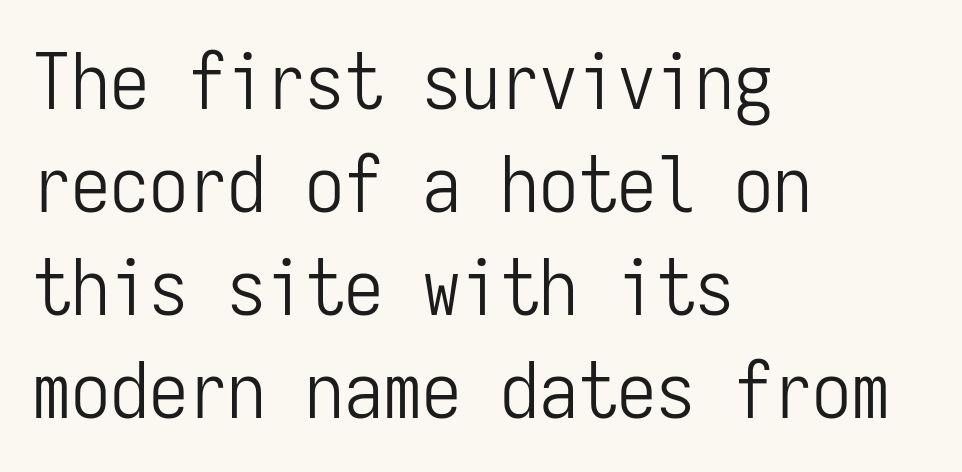
This block has exactly the height ordinary leading produces. All the whitespace from short lines collects on the right. Tall strokes in this sample are plumb rather than angled. Does the type have serifs? No, each stem ends abruptly. Monospaced: the letters line up in strict vertical columns. Weight class: somewhere from thin through regular.
